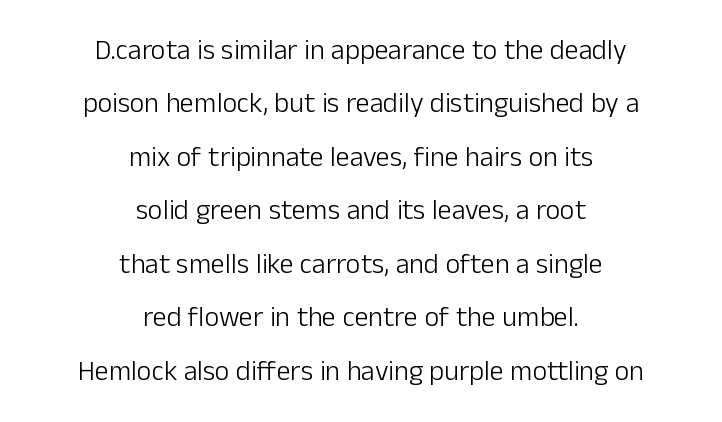
The image shows 28 px light sans-serif type, upright; set centered, loose line spacing (1.91x), normal letter spacing, not underlined; low stroke contrast and a medium x-height.
